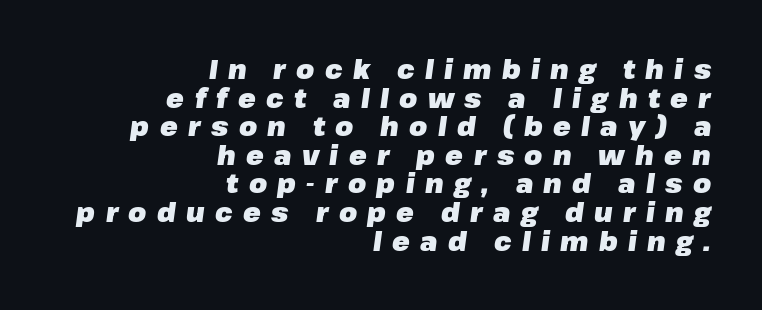
The image shows 26 px bold type, italic (leaning right); set right-aligned, tight line spacing (1.1x), unusually wide letter spacing (+0.4 em), not underlined.
